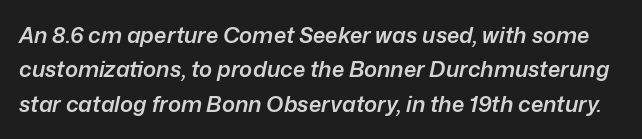
{"italic": "yes", "lean": "right", "slant_degrees": 12, "bold": "semi", "underline": "no", "line_spacing": "normal", "line_spacing_ratio": 1.56, "letter_spacing": "normal", "letter_spacing_em": 0.0, "glyph_px": 22}
